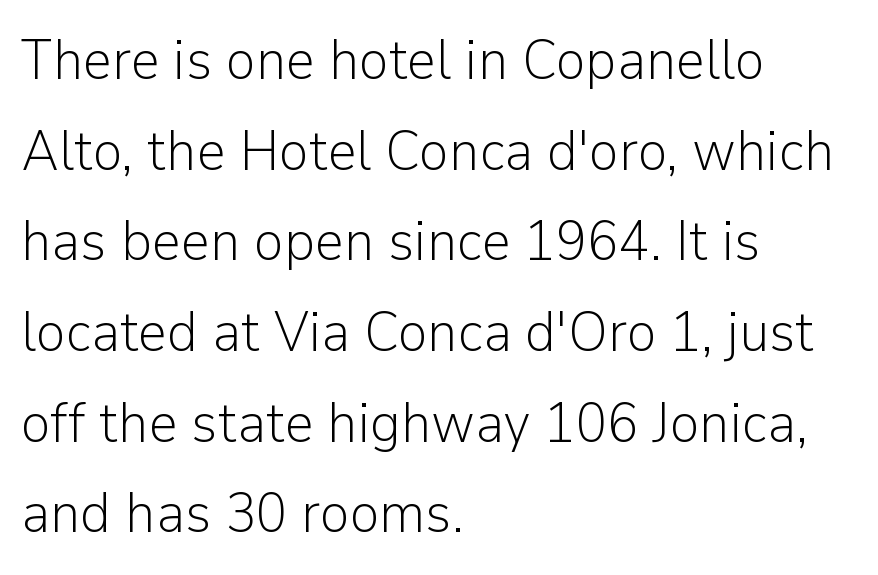
Q: Is the text bold? A: No.
Q: Is the text italic (slanted)? A: No, it is upright.
Q: Is the typeface a serif or a sans-serif typeface? A: Sans-serif.
Q: Is the text underlined? A: No.
Q: How is the paragraph aligned? A: Left-aligned.
Q: Is the spacing between letters normal or unusually wide? A: Normal.
Q: Is the spacing between lines tight, normal or loose? A: Normal.
Q: Width (condensed, normal, or wide)? A: Normal.
Q: Stroke contrast? A: Low.
Q: x-height? A: Medium.
Q: Monospaced? A: No.
